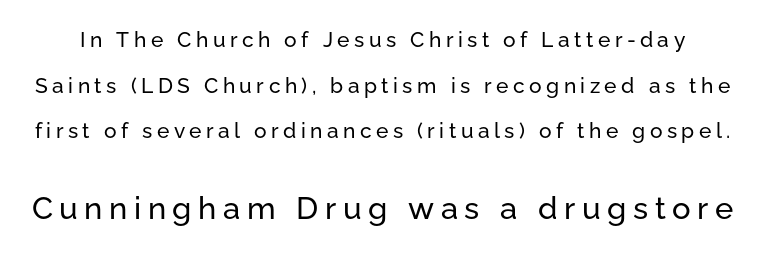
{"serif": "no", "italic": "no", "width": "normal", "stroke_contrast": "low", "x_height": "medium", "monospaced": "no", "underline": "no", "line_spacing": "loose", "line_spacing_ratio": 2.17, "letter_spacing": "wide", "letter_spacing_em": 0.21, "larger_block": "second", "size_ratio": 1.48, "glyph_px": 31}
